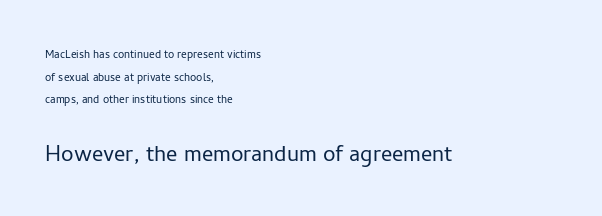
The image shows 28 px light sans-serif type, upright; set left-aligned, normal line spacing (1.61x), normal letter spacing, not underlined; the second (bottom) block is 2.0x larger; low stroke contrast and a medium x-height.
